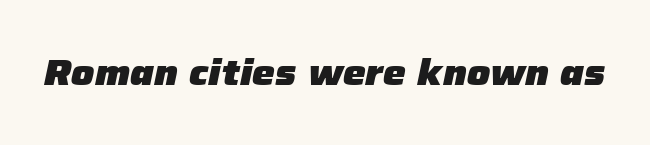
The image shows 36 px heavy type, italic (leaning right); set normal letter spacing, not underlined; low stroke contrast and a medium x-height.
